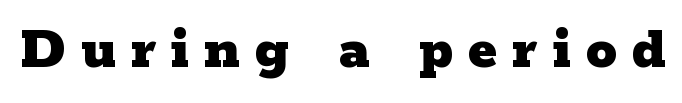
{"serif": "yes", "italic": "no", "bold": "yes", "weight": "heavy", "width": "wide", "stroke_contrast": "low", "x_height": "medium", "monospaced": "no", "underline": "no", "letter_spacing": "wide", "letter_spacing_em": 0.24, "glyph_px": 62}
